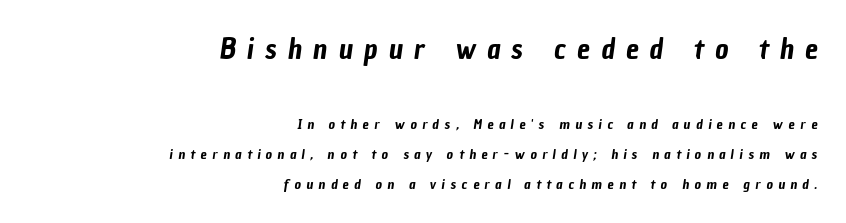
This sample trades compactness for vertical openness between lines. No word sits above an underline. Tracking here is generous; glyphs stand well apart from one another. The paragraph has a hard right edge and a soft left edge. Compare the two chunks: the upper has the greater cap height. The rendering uses natural spacing where letterforms have individual widths.
